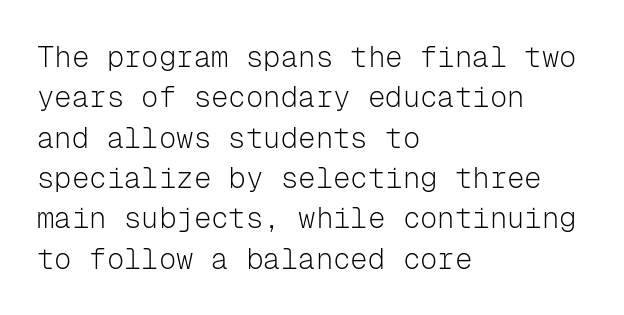
Q: Is the text bold? A: No.
Q: Is the text italic (slanted)? A: No, it is upright.
Q: Is the typeface a serif or a sans-serif typeface? A: Sans-serif.
Q: Is the text underlined? A: No.
Q: How is the paragraph aligned? A: Left-aligned.
Q: Is the spacing between letters normal or unusually wide? A: Normal.
Q: Is the spacing between lines tight, normal or loose? A: Normal.
Q: Width (condensed, normal, or wide)? A: Normal.
Q: Stroke contrast? A: Low.
Q: x-height? A: Medium.
Q: Monospaced? A: Yes.
